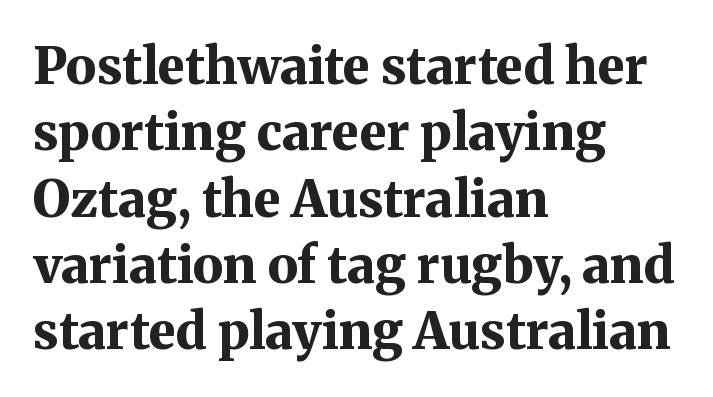
Q: Is the text bold? A: Yes.
Q: Is the text italic (slanted)? A: No, it is upright.
Q: Is the typeface a serif or a sans-serif typeface? A: Serif.
Q: Is the text underlined? A: No.
Q: How is the paragraph aligned? A: Left-aligned.
Q: Is the spacing between letters normal or unusually wide? A: Normal.
Q: Is the spacing between lines tight, normal or loose? A: Normal.
Q: Width (condensed, normal, or wide)? A: Normal.
Q: Stroke contrast? A: Medium.
Q: x-height? A: Medium.
Q: Monospaced? A: No.
